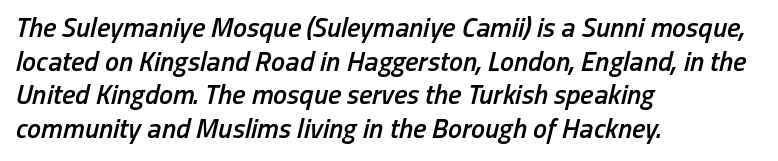
{"italic": "yes", "lean": "right", "slant_degrees": 13, "bold": "semi", "weight": "semibold", "width": "condensed", "stroke_contrast": "low", "x_height": "medium", "monospaced": "no", "underline": "no", "align": "left", "line_spacing_ratio": 1.2, "letter_spacing": "normal", "letter_spacing_em": 0.0, "glyph_px": 28}
